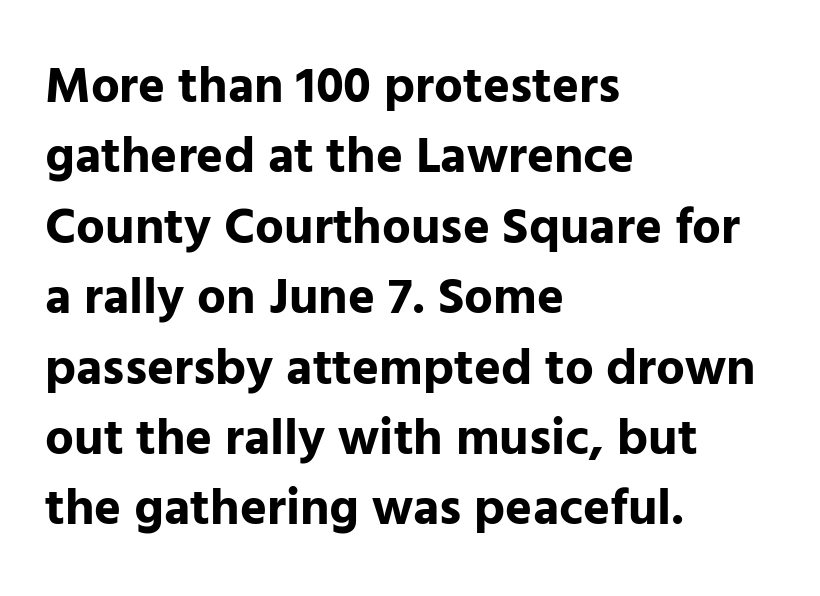
Chunky letters — that's bold for sure. You can tell from the bare stems that sans-serif type was used. Normally led — the rows are evenly, conventionally spaced. Does the lettering tilt? It doesn't — this is upright.
